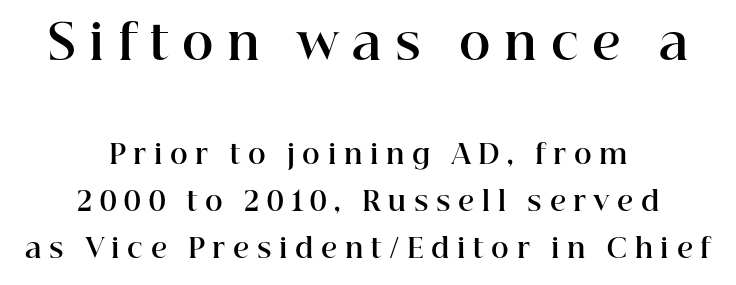
The image shows 48 px bold serif type, upright; set centered, line spacing 1.73x, unusually wide letter spacing (+0.28 em), not underlined; the first (top) block is 1.78x larger; high stroke contrast and a medium x-height.
